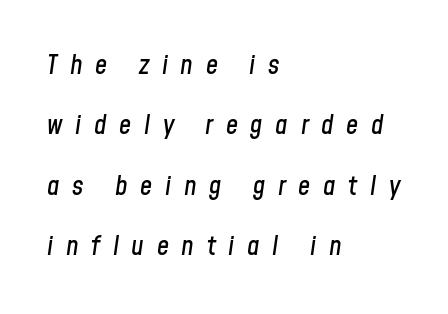
The image shows 27 px text type, italic (leaning right); set left-aligned, loose line spacing (2.24x), unusually wide letter spacing (+0.47 em), not underlined.
